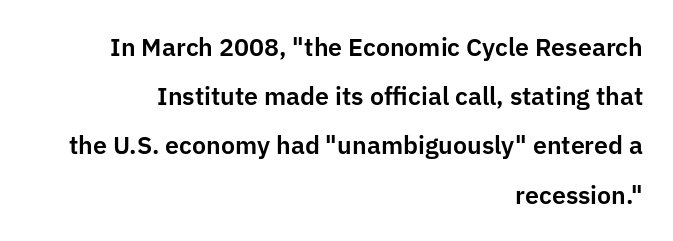
The image shows 25 px text type, upright; set right-aligned, loose line spacing (1.97x), normal letter spacing, not underlined.
